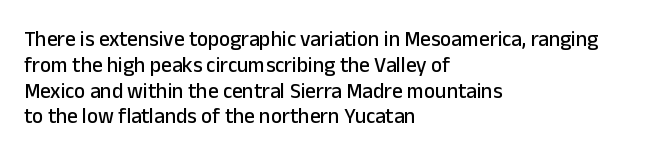
Q: Is the text italic (slanted)? A: No, it is upright.
Q: Is the text underlined? A: No.
Q: How is the paragraph aligned? A: Left-aligned.
Q: Is the spacing between letters normal or unusually wide? A: Normal.
